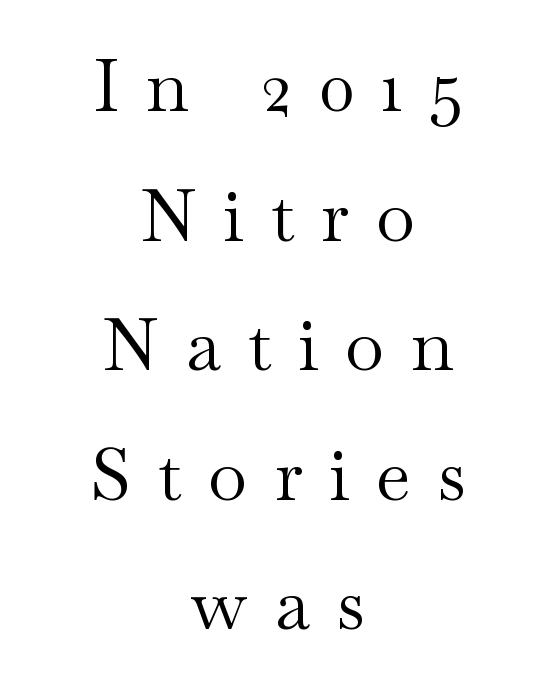
The image shows 72 px regular-weight, wide serif type, upright; set centered, line spacing 1.8x, unusually wide letter spacing (+0.37 em), not underlined; medium stroke contrast and a small x-height.
